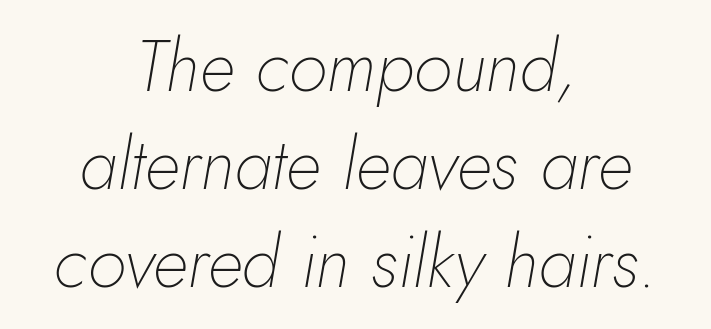
Letters rest on an invisible, unmarked baseline. Notice how the passage keeps no hard edge, just a central spine. This is not heavy type; no bold has been used. Words appear dense and cohesive because spacing is normal. You could not count columns in this text — the font is proportionally spaced.
